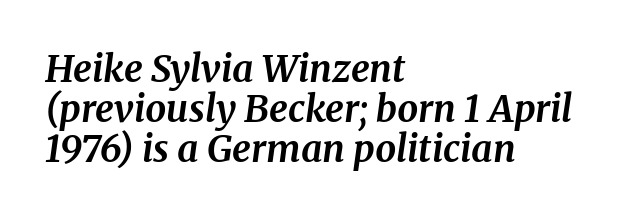
Compared with typical paragraphs, the rows here are closer together. Only glyphs here, with clear space below each row. The passage shown is typed in a proportional face where columns would drift. Serif or sans? Serif — the stroke terminals have little feet. Look at the stroke-to-counter ratio: heavy, a bold.
